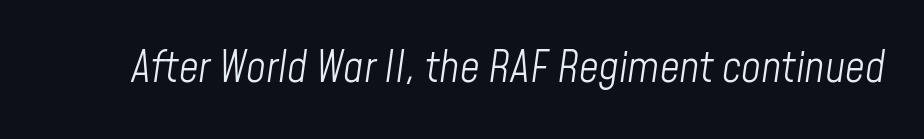
Emphasis-style slanted type is in use. The strip under each line holds only bare page. The letters advance in unequal steps, a hallmark of proportional type. The letters look calm and open, with moderate or lighter stems. The type is set solid horizontally, with unmodified tracking.
